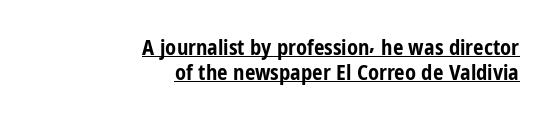
The image shows 21 px bold type, upright; set right-aligned, line spacing 1.19x, normal letter spacing, underlined.
